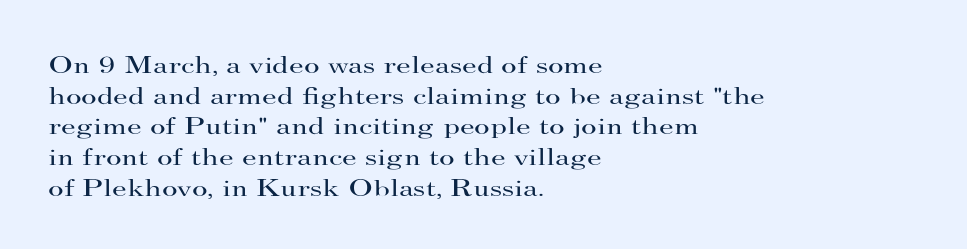
Is the type heavy? It reads as light-to-regular instead. Leftover space on each line is placed entirely after the last word. Characters follow at the spacing the type designer built in. The passage shown stacks its lines at a standard gap.
